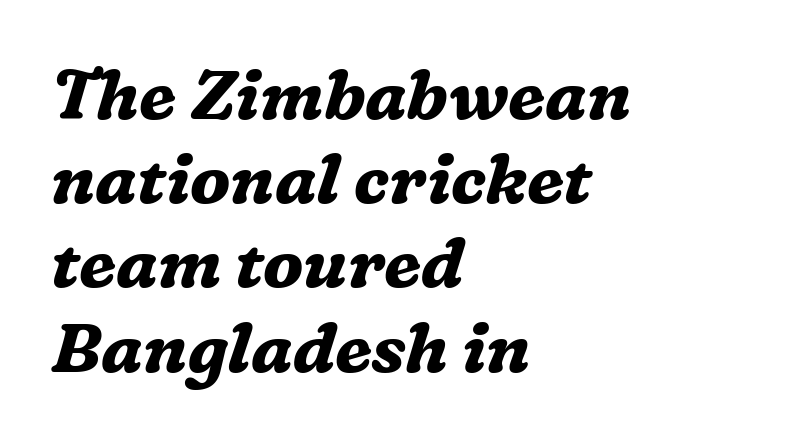
{"serif": "yes", "italic": "yes", "lean": "right", "slant_degrees": 16, "bold": "yes", "weight": "bold", "width": "normal", "stroke_contrast": "medium", "x_height": "medium", "monospaced": "no", "underline": "no", "align": "left", "line_spacing_ratio": 1.22, "letter_spacing": "normal", "letter_spacing_em": 0.0, "glyph_px": 69}
